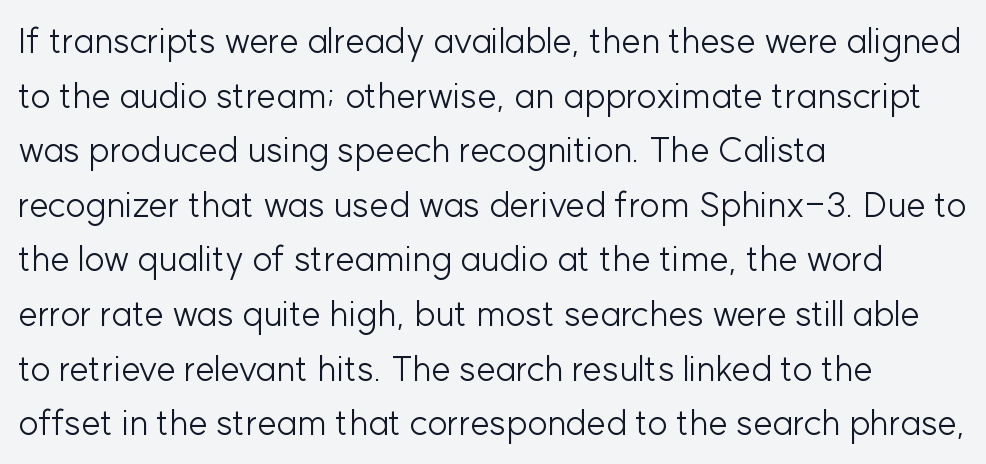
Style check: upright. Grotesque or geometric, the face here clearly has no serifs. Reading down the block, your eye returns to a fixed left position each line. The space between consecutive lines is moderate. Tracking value appears to be zero — textbook default spacing. Check the space under the baseline: it is left empty.
